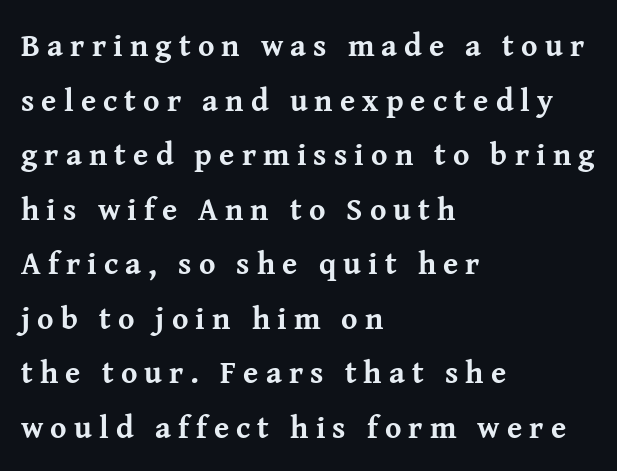
Q: Is the text bold? A: Yes.
Q: Is the text italic (slanted)? A: No, it is upright.
Q: Is the typeface a serif or a sans-serif typeface? A: Serif.
Q: Is the text underlined? A: No.
Q: How is the paragraph aligned? A: Left-aligned.
Q: Is the spacing between letters normal or unusually wide? A: Unusually wide.
Q: Width (condensed, normal, or wide)? A: Normal.
Q: Stroke contrast? A: Medium.
Q: x-height? A: Medium.
Q: Monospaced? A: No.
